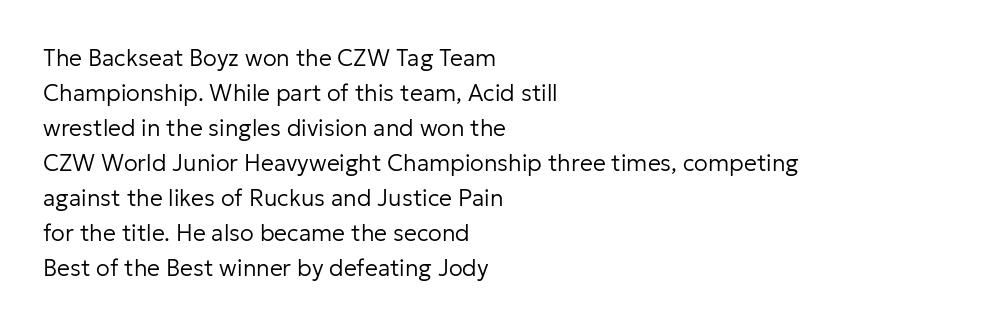
Q: Is the text bold? A: No.
Q: Is the text italic (slanted)? A: No, it is upright.
Q: Is the text underlined? A: No.
Q: How is the paragraph aligned? A: Left-aligned.
Q: Is the spacing between letters normal or unusually wide? A: Normal.
Q: Is the spacing between lines tight, normal or loose? A: Normal.
